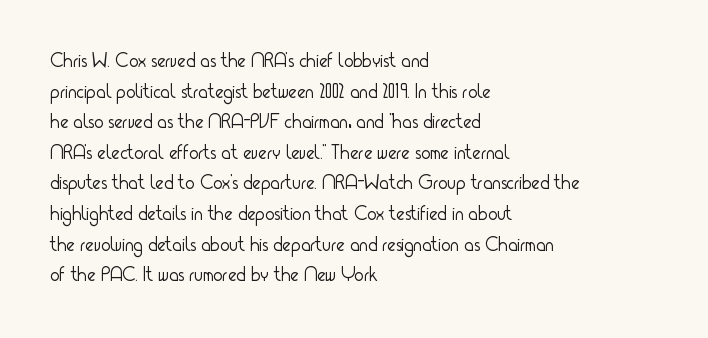
Q: Is the text bold? A: No.
Q: Is the text italic (slanted)? A: No, it is upright.
Q: Is the text underlined? A: No.
Q: How is the paragraph aligned? A: Left-aligned.
Q: Is the spacing between letters normal or unusually wide? A: Normal.
Q: Is the spacing between lines tight, normal or loose? A: Normal.
